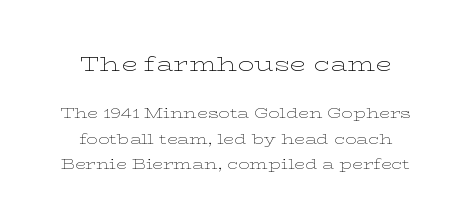
Q: Is the text bold? A: No.
Q: Is the text italic (slanted)? A: No, it is upright.
Q: Is the text underlined? A: No.
Q: How is the paragraph aligned? A: Centered.
Q: Is the spacing between letters normal or unusually wide? A: Normal.
Q: Which block of text is set in a larger size, the first (top) or the second (bottom)? A: The first (top) one.
